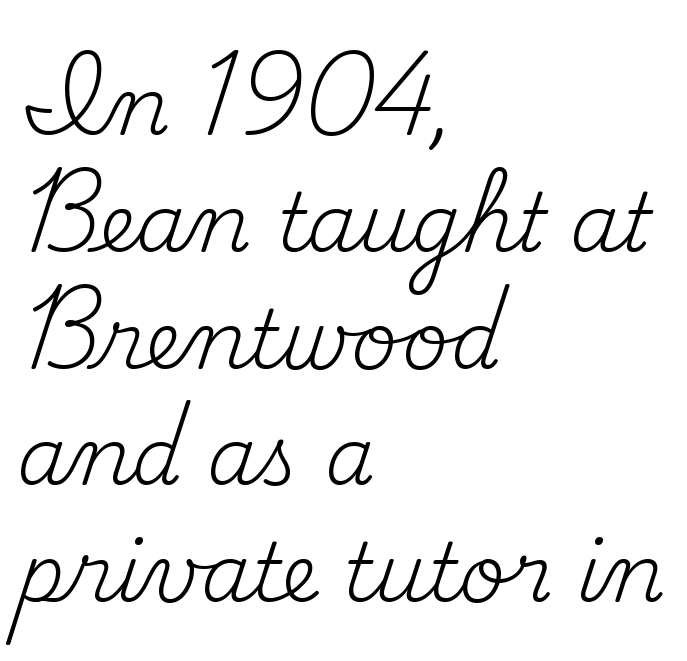
Q: Is the text bold? A: No.
Q: Is the text italic (slanted)? A: Yes.
Q: Is the typeface a serif or a sans-serif typeface? A: Serif.
Q: Is the text underlined? A: No.
Q: How is the paragraph aligned? A: Left-aligned.
Q: Is the spacing between letters normal or unusually wide? A: Normal.
Q: Is the spacing between lines tight, normal or loose? A: Normal.
Q: Width (condensed, normal, or wide)? A: Normal.
Q: Stroke contrast? A: Medium.
Q: x-height? A: Small.
Q: Monospaced? A: No.
